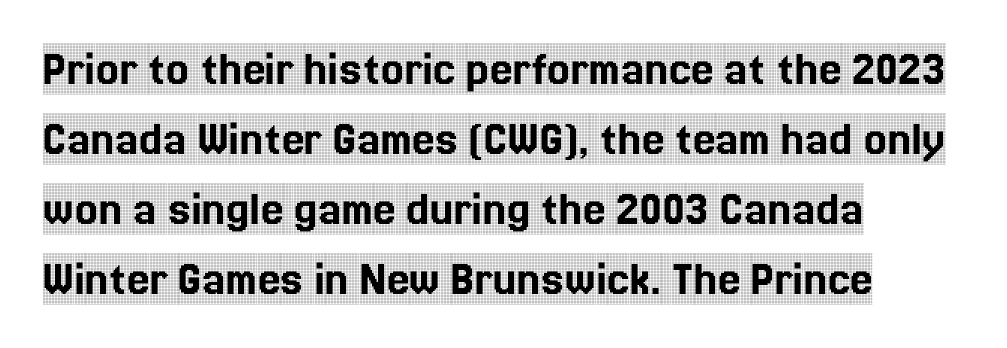
{"serif": "yes", "italic": "no", "width": "condensed", "x_height": "large", "monospaced": "no", "underline": "no", "align": "left", "line_spacing": "normal", "line_spacing_ratio": 1.37, "letter_spacing": "normal", "letter_spacing_em": 0.0, "glyph_px": 51}
